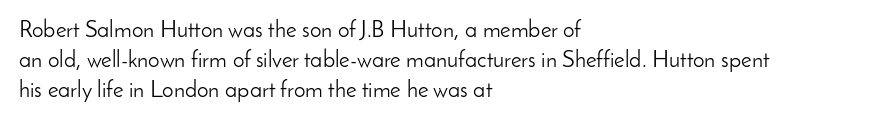
The image shows 23 px text type, upright; set left-aligned, normal line spacing (1.3x), normal letter spacing, not underlined.
